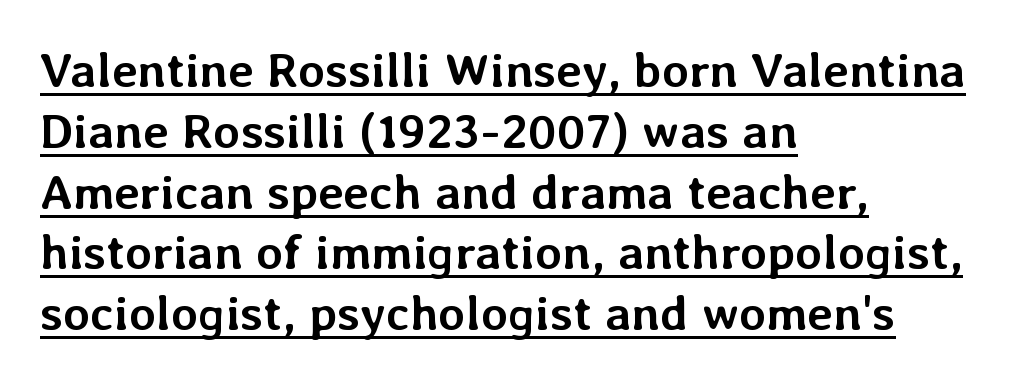
Quick note: underline on. Compared with a centered layout, this one pins lines to the left instead. Do the letters lean? They stand straight. Caption: standard tracking, unaltered. Note the varied advance widths — an 'i' is clearly narrower than an 'm'.
